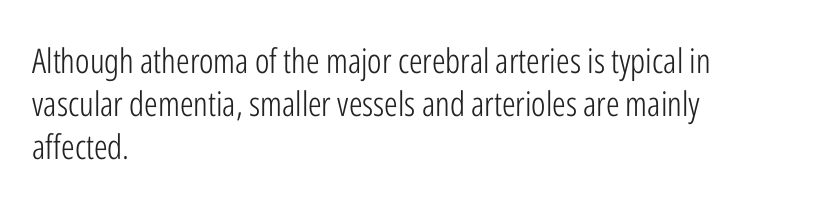
The image shows 34 px light, condensed sans-serif type, upright; set left-aligned, normal line spacing (1.27x), normal letter spacing, not underlined; low stroke contrast and a medium x-height.
